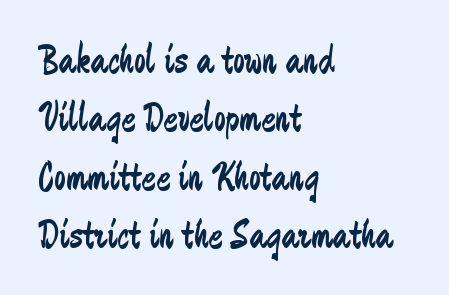
A typesetter would call this proportional, since set widths differ per character. Visually the block forms a straight wall on the left and a jagged coastline on the right. The letters look calm and open, with moderate or lighter stems.
